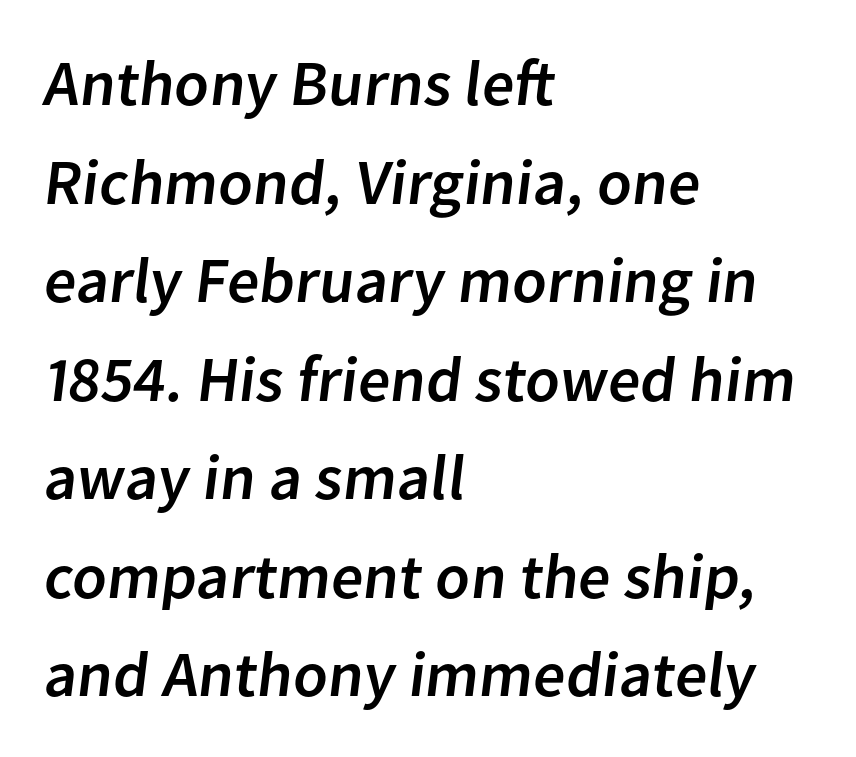
Note the varied advance widths — an 'i' is clearly narrower than an 'm'. Font category for this specimen: sans-serif. Visually the block forms a straight wall on the left and a jagged coastline on the right. Check the space under the baseline: it is left empty. The passage shown stacks its lines at a standard gap. Inter-character spacing is left at the font's built-in metrics.
